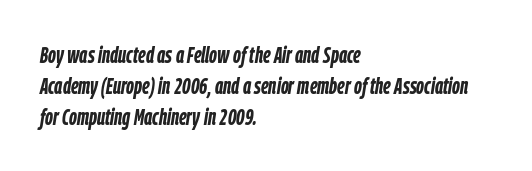
The strip under each line holds only bare page. Successive baselines arrive at the customary interval. The glyphs have the mass of a bold cut. The type is set solid horizontally, with unmodified tracking. Rendered with sloped, italic letterforms.
